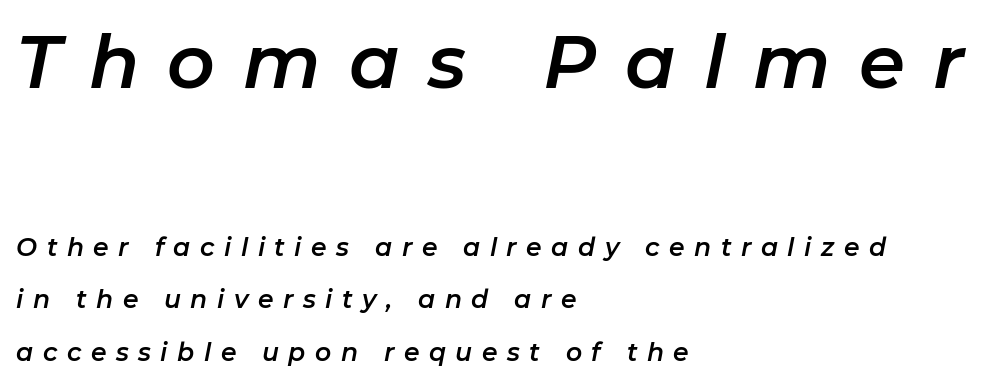
{"italic": "yes", "lean": "right", "slant_degrees": 11, "width": "normal", "stroke_contrast": "low", "x_height": "medium", "monospaced": "no", "underline": "no", "align": "left", "line_spacing": "loose", "line_spacing_ratio": 2.1, "letter_spacing": "wide", "letter_spacing_em": 0.38, "larger_block": "first", "size_ratio": 2.96, "glyph_px": 74}
